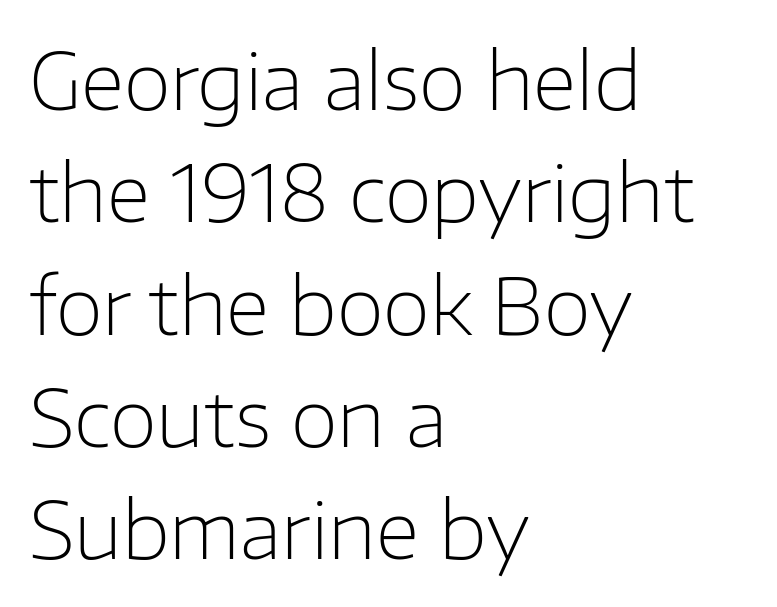
{"serif": "no", "italic": "no", "bold": "no", "weight": "light", "width": "normal", "stroke_contrast": "low", "x_height": "medium", "monospaced": "no", "underline": "no", "align": "left", "line_spacing": "normal", "line_spacing_ratio": 1.44, "letter_spacing": "normal", "letter_spacing_em": 0.0, "glyph_px": 78}
